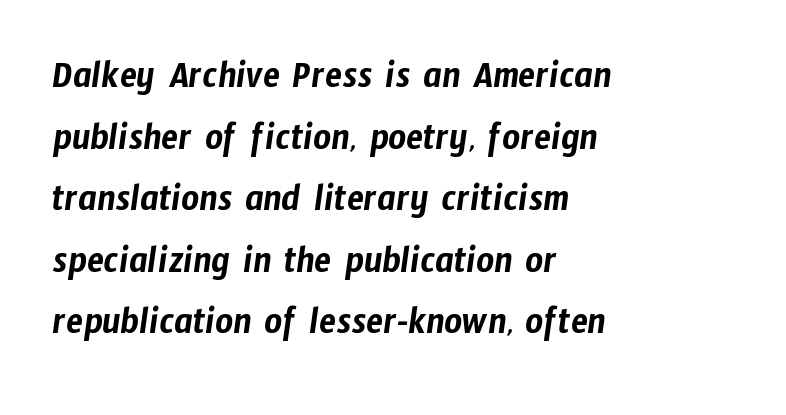
Q: Is the typeface a serif or a sans-serif typeface? A: Sans-serif.
Q: Is the text underlined? A: No.
Q: How is the paragraph aligned? A: Left-aligned.
Q: Is the spacing between letters normal or unusually wide? A: Normal.
Q: Is the spacing between lines tight, normal or loose? A: Normal.
Q: Width (condensed, normal, or wide)? A: Condensed.
Q: Stroke contrast? A: Low.
Q: x-height? A: Medium.
Q: Monospaced? A: No.
